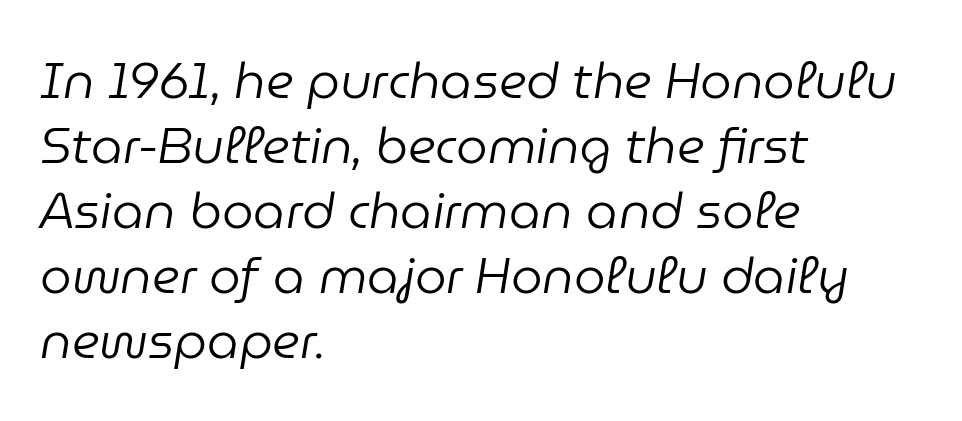
The image shows 50 px regular-weight type, italic (leaning right); set left-aligned, normal line spacing (1.3x), normal letter spacing, not underlined; low stroke contrast and a medium x-height.
